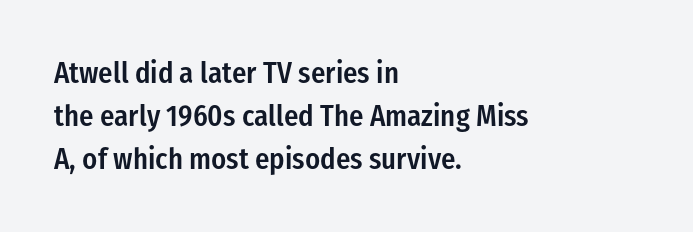
Q: Is the text bold? A: Semi-bold.
Q: Is the text italic (slanted)? A: No, it is upright.
Q: Is the typeface a serif or a sans-serif typeface? A: Sans-serif.
Q: Is the text underlined? A: No.
Q: How is the paragraph aligned? A: Left-aligned.
Q: Is the spacing between letters normal or unusually wide? A: Normal.
Q: Is the spacing between lines tight, normal or loose? A: Normal.
Q: Width (condensed, normal, or wide)? A: Condensed.
Q: Stroke contrast? A: Low.
Q: x-height? A: Medium.
Q: Monospaced? A: No.
